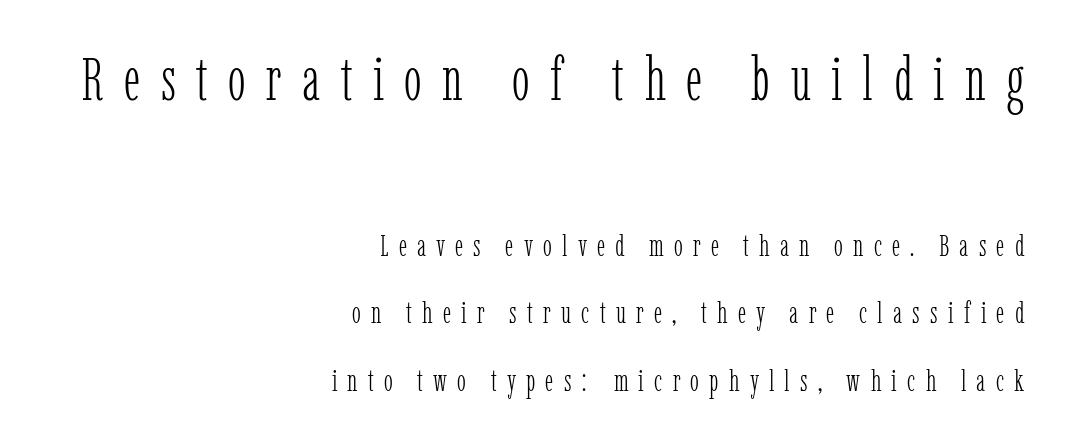
The image shows 60 px light, condensed serif type, upright; set right-aligned, loose line spacing (2.26x), unusually wide letter spacing (+0.34 em), not underlined; the first (top) block is 2.0x larger; low stroke contrast and a medium x-height.
